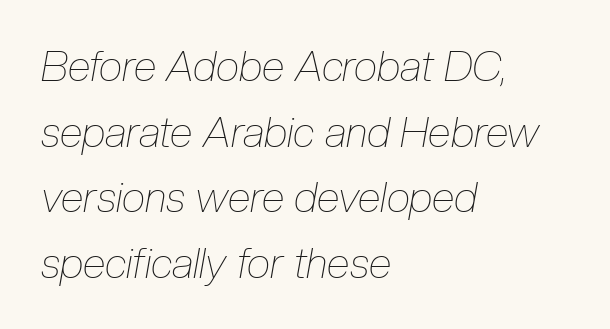
Nobody touched the tracking dial on this one. Underline: absent. Characters are canted at an angle relative to the baseline's perpendicular. The face used here is proportionally spaced, like ordinary book or web type. Letters have the restrained weight of plain body copy at most. All the whitespace from short lines collects on the right.
